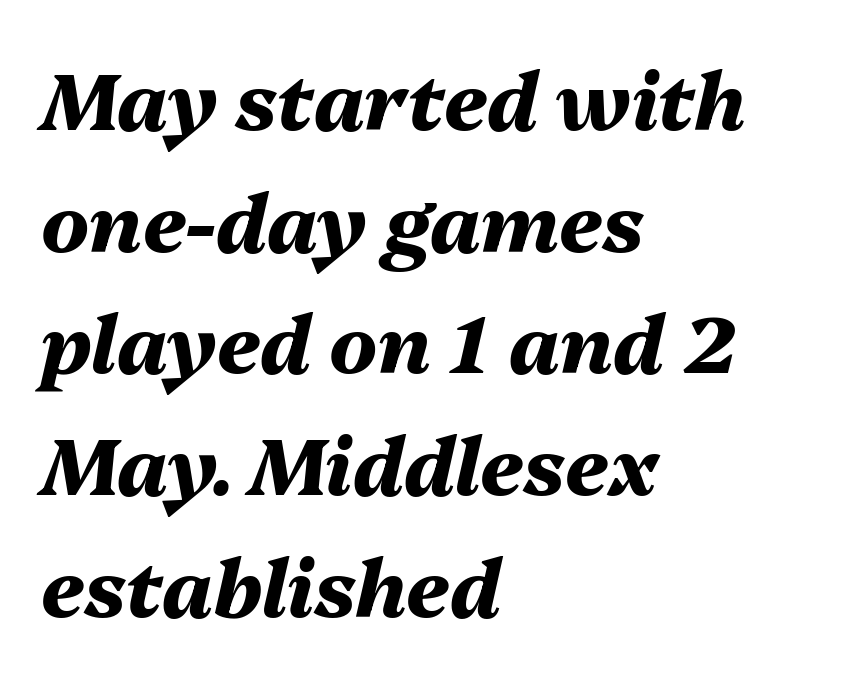
This rendering leaves character spacing at its baseline value. This sample has the flowing, uneven cadence of proportional lettering. The typesetter chose a ragged-right arrangement here. Every character sits at an angle, as italics do.
